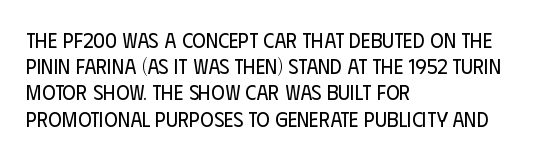
Does extra space separate the letters? No, they use regular spacing. Layout note: lines flush left. The area under the type is left untouched. This reads as an unemphasized weight, regular at the heaviest. This is roman type, the default non-slanted kind. Vertical spacing — default.
